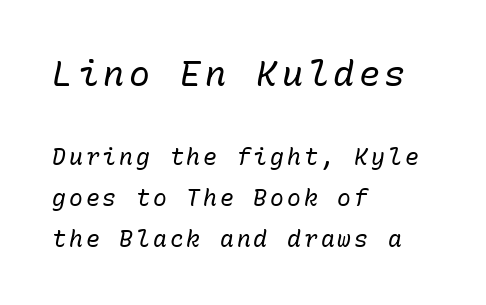
The image shows 35 px regular-weight type, italic (leaning right), monospaced; set left-aligned, line spacing 1.79x, not underlined; the first (top) block is 1.52x larger; low stroke contrast and a medium x-height.
